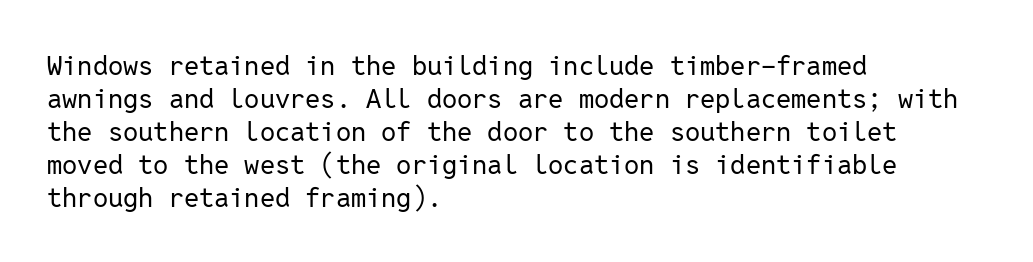
The type sits square on the baseline with zero lean. All the whitespace from short lines collects on the right. Students, note that the glyphs here touch the page at normal intervals. Weight class: somewhere from thin through regular. The foot of each line stays bare and open.
